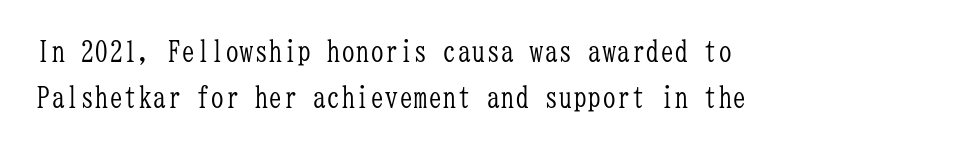
Stroke terminals: seriffed. The rendering uses a moderate line-height, typical for paragraphs. The letterforms sit shoulder to shoulder at normal distance. Do the letters lean? They stand straight.
